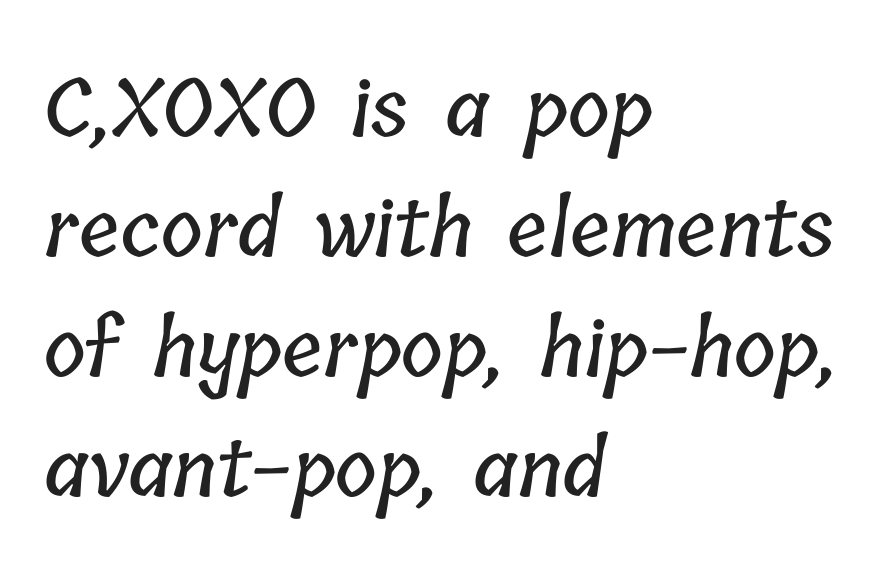
The image shows 80 px condensed type; set left-aligned, normal line spacing (1.5x), normal letter spacing, not underlined; low stroke contrast and a medium x-height.
